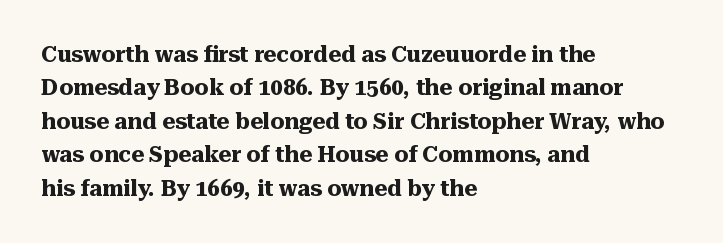
{"italic": "no", "bold": "yes", "underline": "no", "align": "left", "line_spacing": "normal", "line_spacing_ratio": 1.52, "letter_spacing": "normal", "letter_spacing_em": 0.0, "glyph_px": 22}
